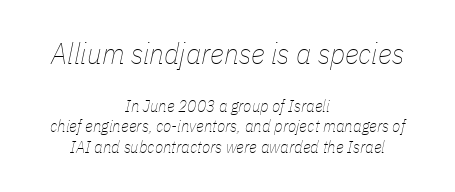
{"italic": "yes", "lean": "right", "slant_degrees": 11, "bold": "no", "weight": "thin", "width": "condensed", "stroke_contrast": "low", "x_height": "medium", "monospaced": "no", "underline": "no", "align": "center", "line_spacing_ratio": 1.22, "letter_spacing": "normal", "letter_spacing_em": 0.0, "larger_block": "first", "size_ratio": 1.76, "glyph_px": 30}
